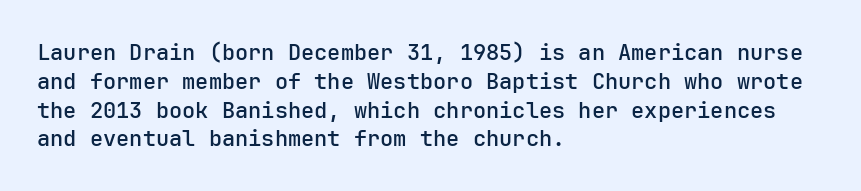
{"italic": "no", "underline": "no", "align": "left", "line_spacing": "normal", "line_spacing_ratio": 1.31, "letter_spacing": "normal", "letter_spacing_em": 0.0, "glyph_px": 22}
